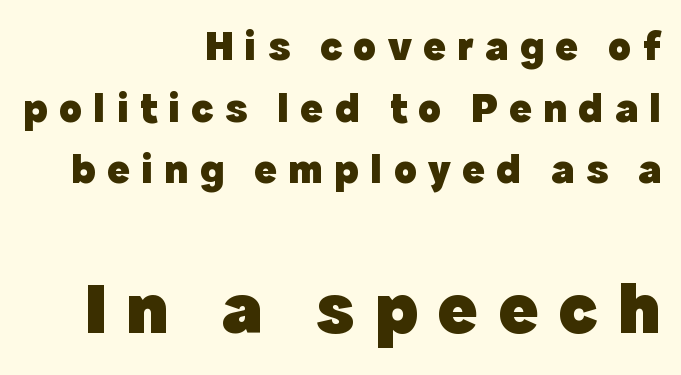
Q: Is the text bold? A: Yes.
Q: Is the text italic (slanted)? A: No, it is upright.
Q: Is the typeface a serif or a sans-serif typeface? A: Sans-serif.
Q: Is the text underlined? A: No.
Q: How is the paragraph aligned? A: Right-aligned.
Q: Is the spacing between letters normal or unusually wide? A: Unusually wide.
Q: Is the spacing between lines tight, normal or loose? A: Normal.
Q: Which block of text is set in a larger size, the first (top) or the second (bottom)? A: The second (bottom) one.
Q: Width (condensed, normal, or wide)? A: Normal.
Q: x-height? A: Medium.
Q: Monospaced? A: No.
